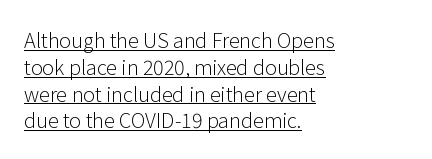
The face looks like a standard text weight, possibly lighter. Beneath each row of characters lies a ruled line. Compared with typical body copy, the letter spacing here is the same. Notice how the passage keeps a crisp vertical edge on the left only.
